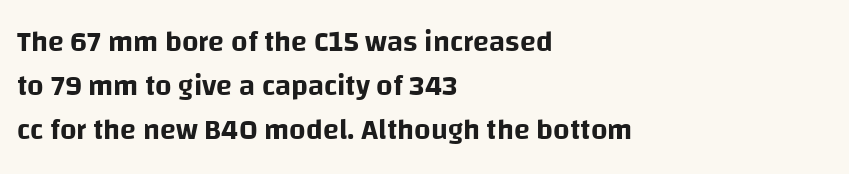
The image shows 29 px sans-serif type, upright; set left-aligned, normal line spacing (1.52x), normal letter spacing, not underlined; low stroke contrast and a large x-height.
